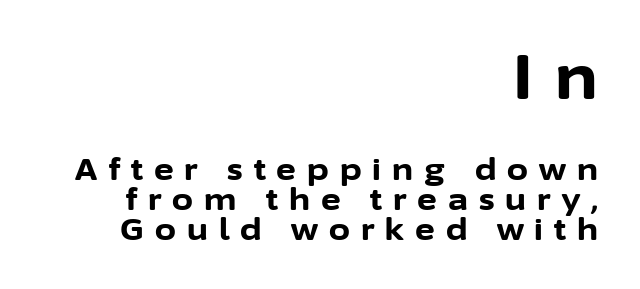
{"serif": "no", "italic": "no", "bold": "yes", "weight": "bold", "width": "normal", "stroke_contrast": "low", "x_height": "medium", "monospaced": "no", "underline": "no", "align": "right", "line_spacing": "tight", "line_spacing_ratio": 0.99, "letter_spacing": "wide", "letter_spacing_em": 0.37, "larger_block": "first", "size_ratio": 2.03, "glyph_px": 61}
